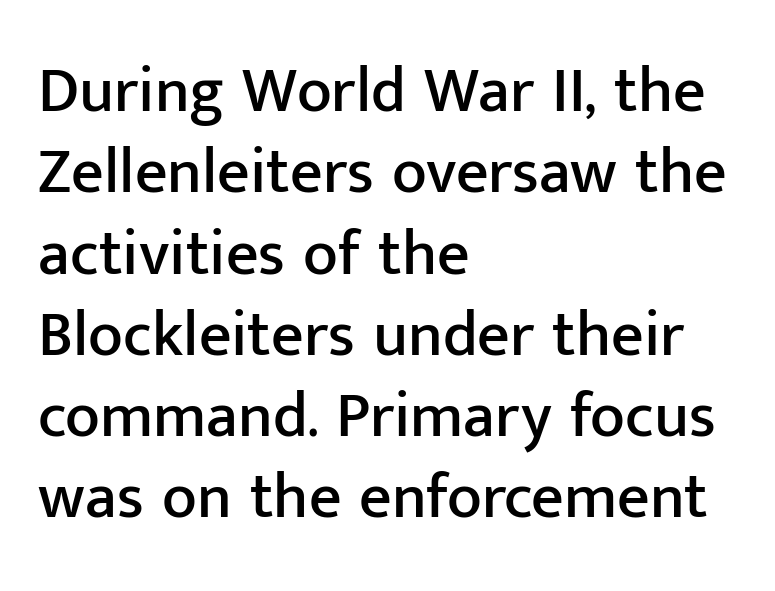
The image shows 64 px sans-serif type, upright; set left-aligned, normal line spacing (1.27x), normal letter spacing, not underlined; low stroke contrast and a medium x-height.
